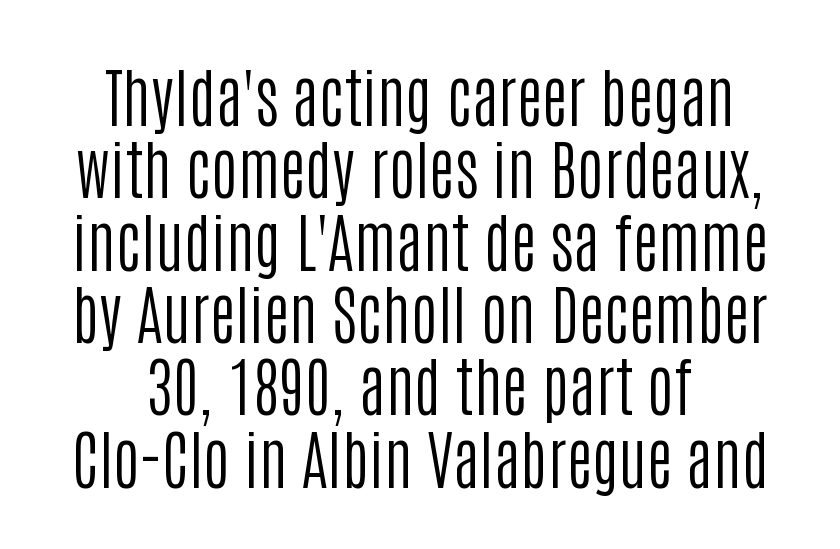
Leading: reduced. Compared with a typical body face, this is equally light or lighter still. Proportional: the letters do not fall into vertical columns. It's the straight-up-and-down kind of type.
